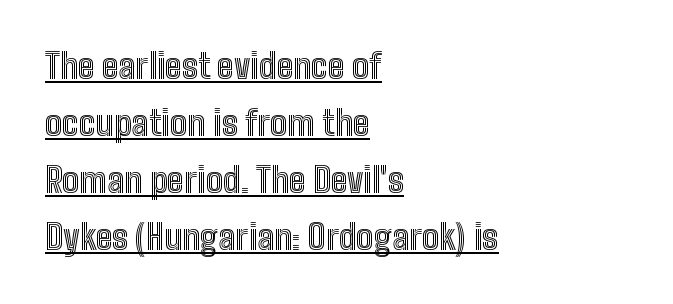
Q: Is the text italic (slanted)? A: No, it is upright.
Q: Is the text underlined? A: Yes.
Q: How is the paragraph aligned? A: Left-aligned.
Q: Is the spacing between letters normal or unusually wide? A: Normal.
Q: Is the spacing between lines tight, normal or loose? A: Normal.
Q: Width (condensed, normal, or wide)? A: Condensed.
Q: x-height? A: Medium.
Q: Monospaced? A: No.
